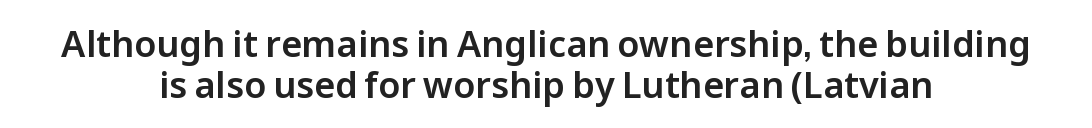
When letters stand straight like this, we call the style roman or upright. Interline gaps are noticeably narrow in this sample. Inter-character spacing is left at the font's built-in metrics. Proportional: the letters do not fall into vertical columns. Each letter's strokes conclude bluntly, with no projecting serifs. The paragraph has two soft edges and a firm central axis.
